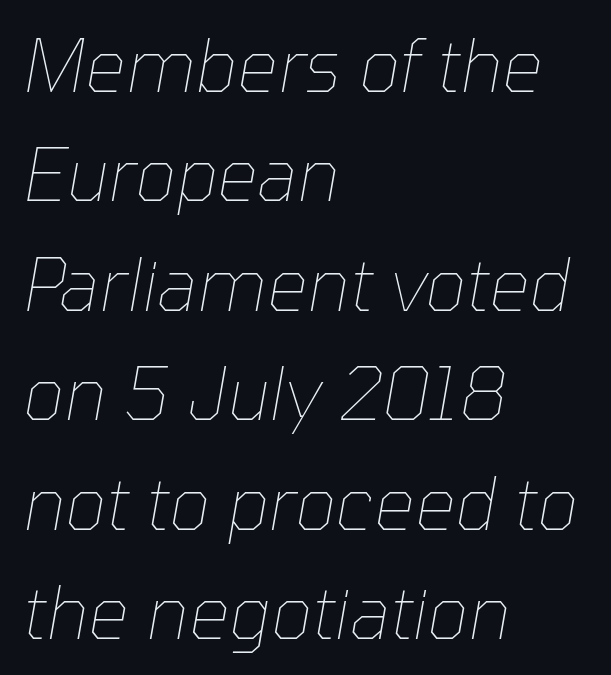
The image shows 72 px thin type, italic (leaning right); set left-aligned, normal line spacing (1.52x), normal letter spacing, not underlined; low stroke contrast and a medium x-height.
